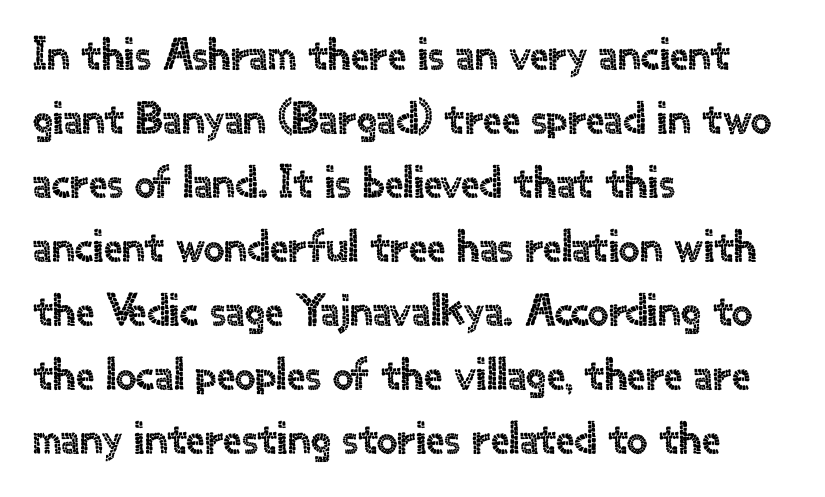
Serifs: no, the terminals of the letterforms are clean. Proportional: the letters do not fall into vertical columns. The lettering holds an erect, upright posture throughout. Standard letterfit; no display-style spreading of the glyphs. A typesetter would call this leading conventional body-copy spacing.
